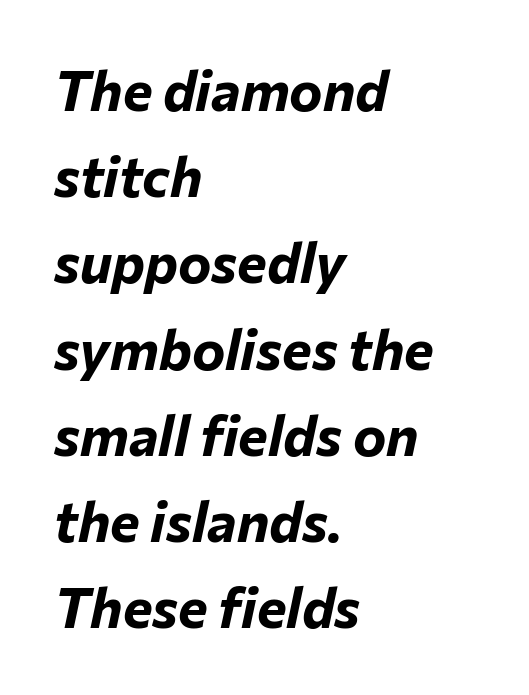
The image shows 56 px bold type, italic (leaning right); set left-aligned, normal line spacing (1.54x), normal letter spacing, not underlined; low stroke contrast and a medium x-height.
